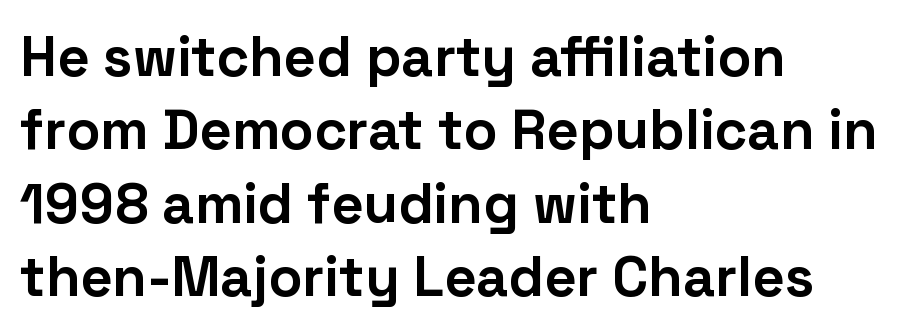
This rendering uses left alignment, leaving the right contour irregular. The font family rendered here belongs to the sans-serif group. The letters advance in unequal steps, a hallmark of proportional type. The rows are spaced the way most documents space them. Anything drawn beneath the words? Only blank space.
